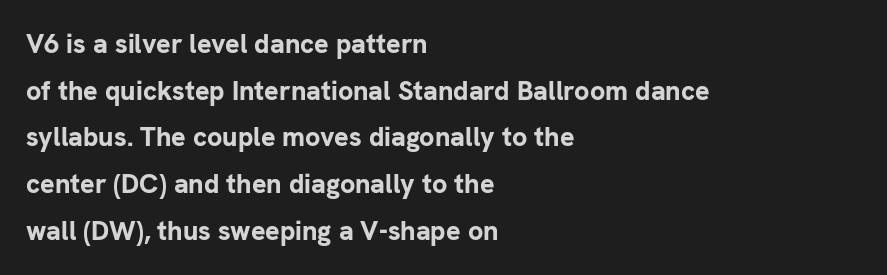
Q: Is the text bold? A: Yes.
Q: Is the text italic (slanted)? A: No, it is upright.
Q: Is the text underlined? A: No.
Q: How is the paragraph aligned? A: Left-aligned.
Q: Is the spacing between letters normal or unusually wide? A: Normal.
